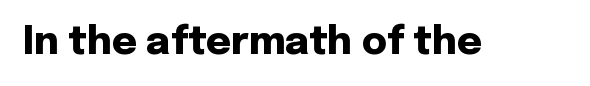
Q: Is the text bold? A: Yes.
Q: Is the text italic (slanted)? A: No, it is upright.
Q: Is the typeface a serif or a sans-serif typeface? A: Sans-serif.
Q: Is the text underlined? A: No.
Q: Is the spacing between letters normal or unusually wide? A: Normal.
Q: Width (condensed, normal, or wide)? A: Normal.
Q: Stroke contrast? A: Low.
Q: x-height? A: Medium.
Q: Monospaced? A: No.
